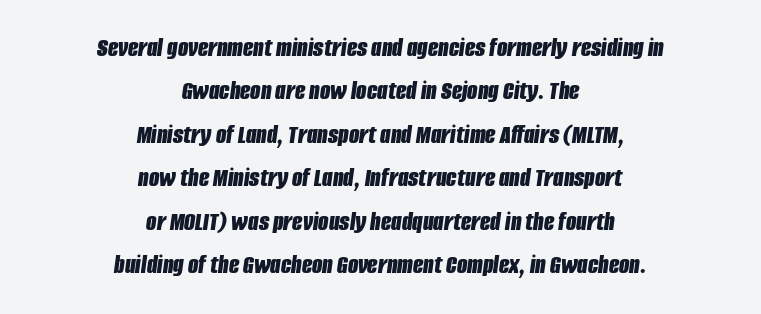
The image shows 27 px bold type, italic (leaning right); set centered, normal line spacing (1.61x), normal letter spacing, not underlined.
